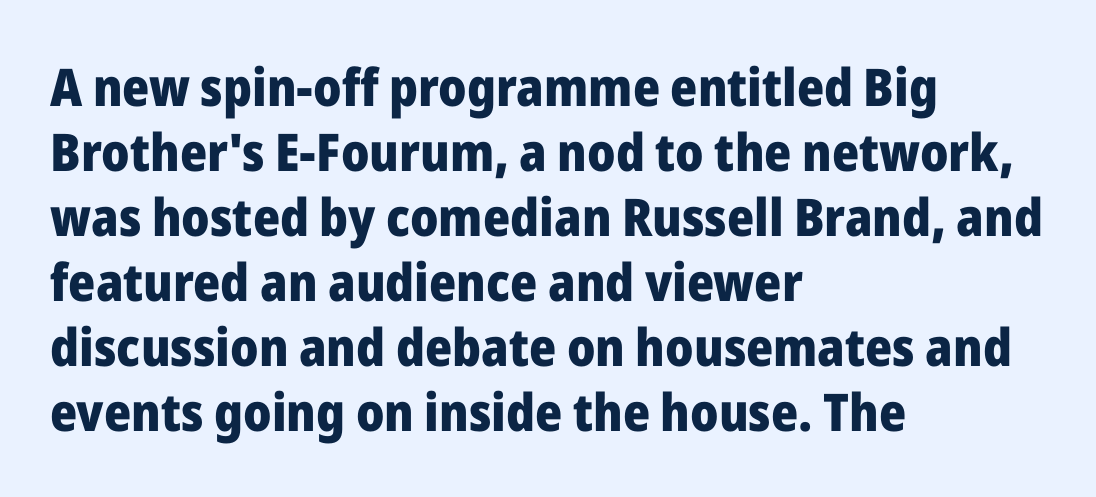
The image shows 52 px heavy sans-serif type, upright; set left-aligned, normal line spacing (1.25x), normal letter spacing, not underlined; low stroke contrast and a medium x-height.
